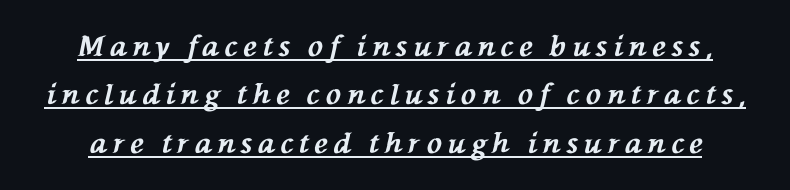
{"italic": "yes", "lean": "left", "slant_degrees": 76, "bold": "yes", "weight": "bold", "width": "normal", "stroke_contrast": "medium", "x_height": "medium", "monospaced": "no", "underline": "yes", "line_spacing_ratio": 1.73, "letter_spacing": "wide", "letter_spacing_em": 0.21, "glyph_px": 28}
